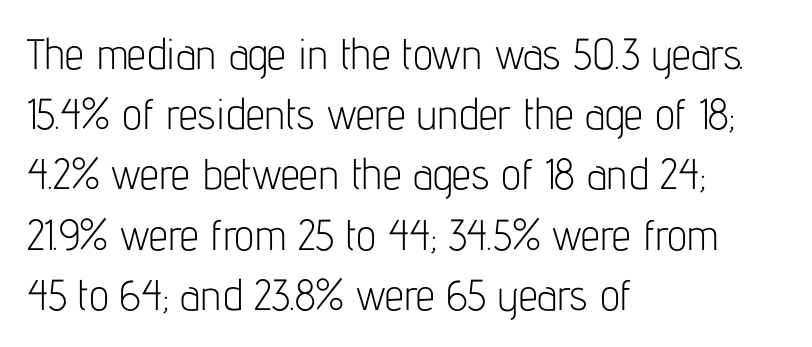
The image shows 43 px light, condensed sans-serif type, upright; set left-aligned, normal line spacing (1.4x), normal letter spacing, not underlined; low stroke contrast and a medium x-height.
